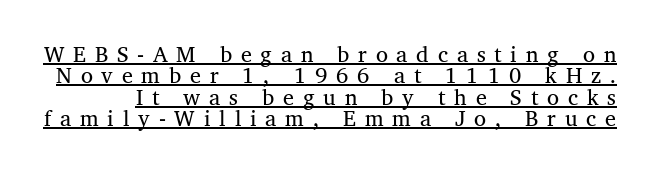
Notice how the stems are strictly vertical — no italics here. Underline: present. Observe the wide spacing: letters keep a clear distance from each other. Notice how descenders almost collide with the ascenders below — that's tight leading.
